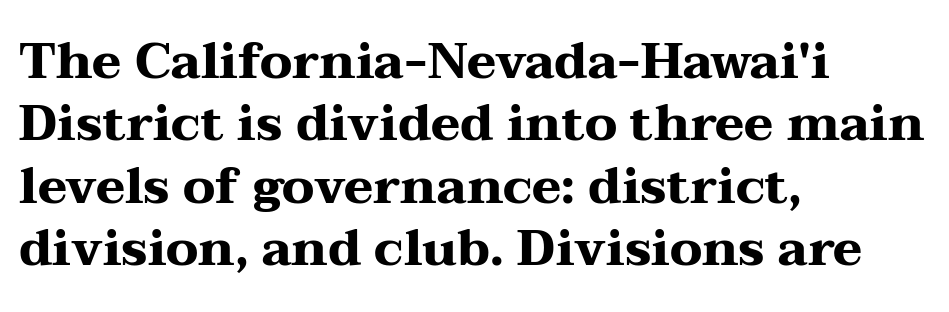
{"serif": "yes", "italic": "no", "bold": "yes", "weight": "heavy", "width": "wide", "stroke_contrast": "medium", "x_height": "medium", "monospaced": "no", "underline": "no", "align": "left", "line_spacing": "normal", "line_spacing_ratio": 1.25, "letter_spacing": "normal", "letter_spacing_em": 0.0, "glyph_px": 50}
